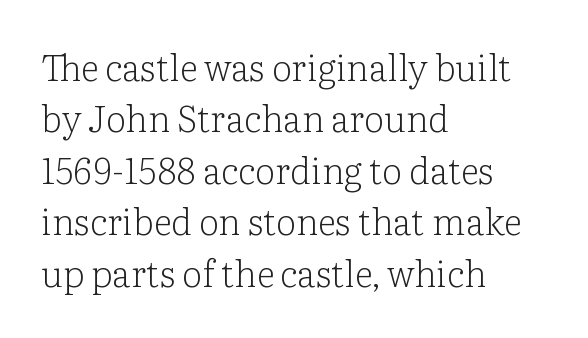
The image shows 36 px light serif type, upright; set left-aligned, normal line spacing (1.43x), normal letter spacing, not underlined; low stroke contrast and a medium x-height.
